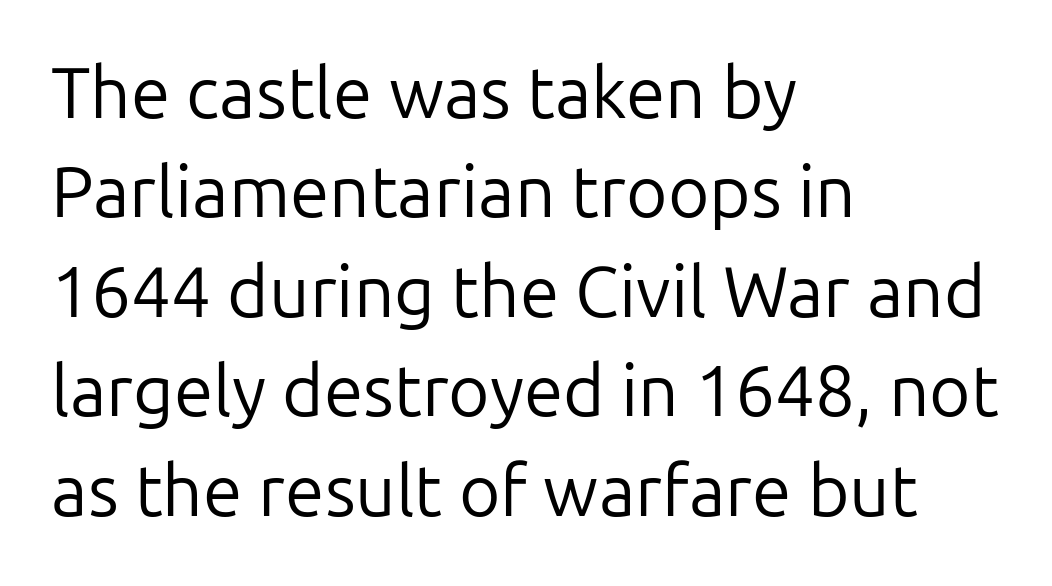
The paragraph has a hard left edge and a soft right edge. Weight: regular or lighter. The lines sit at an ordinary, default distance from one another. The letters stand straight up with perfectly vertical stems. The foot of each line stays bare and open.
